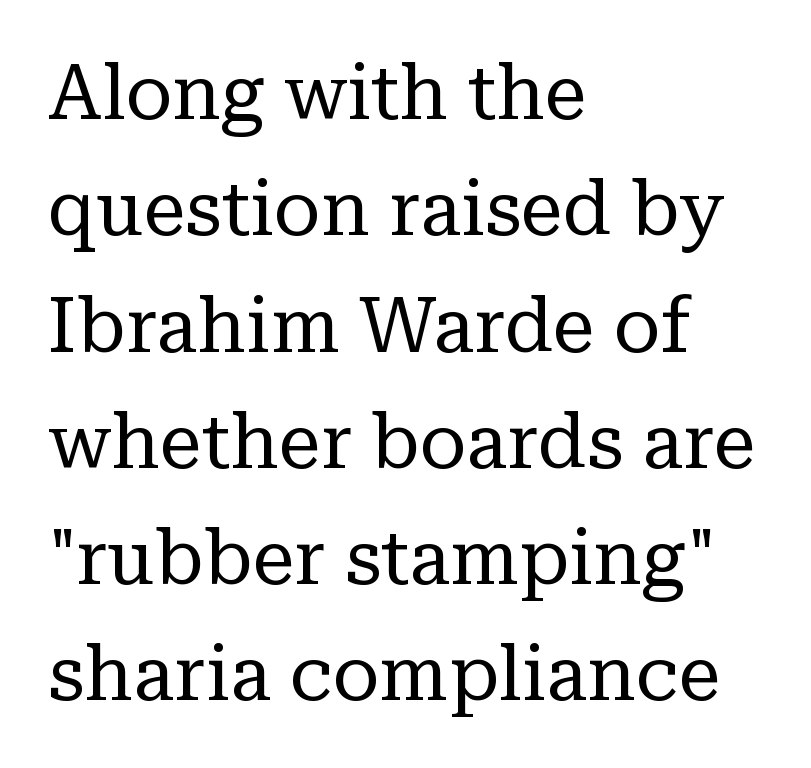
Q: Is the text bold? A: No.
Q: Is the text italic (slanted)? A: No, it is upright.
Q: Is the typeface a serif or a sans-serif typeface? A: Serif.
Q: Is the text underlined? A: No.
Q: How is the paragraph aligned? A: Left-aligned.
Q: Is the spacing between letters normal or unusually wide? A: Normal.
Q: Is the spacing between lines tight, normal or loose? A: Normal.
Q: Width (condensed, normal, or wide)? A: Normal.
Q: Stroke contrast? A: Low.
Q: x-height? A: Medium.
Q: Monospaced? A: No.
